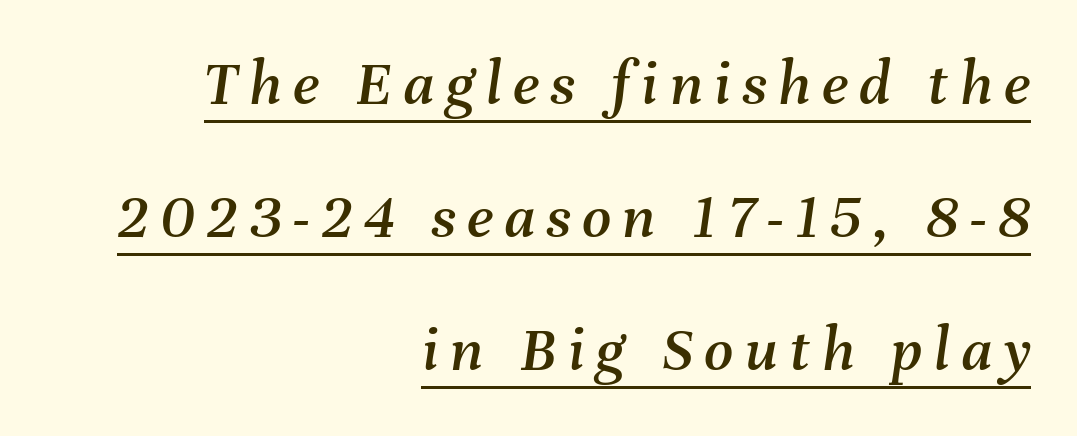
In CSS terms this would be text-align: right. Does the leading feel generous? Absolutely, it's lavish. The typesetter has applied underlining to the passage shown. Spacing verdict: proportional, widths tailored to each character. These lines were composed using italics.
